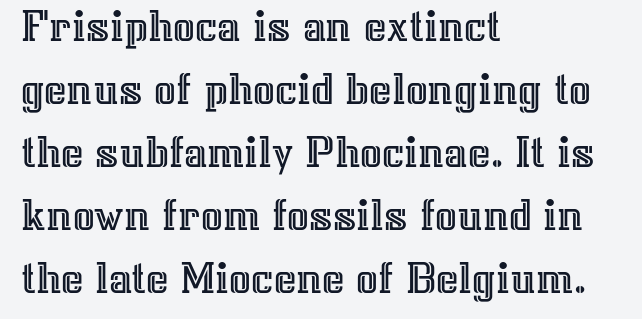
The image shows 48 px text type, upright; set left-aligned, normal line spacing (1.31x), normal letter spacing, not underlined; a medium x-height.
